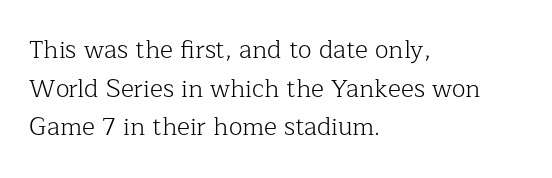
Q: Is the text bold? A: No.
Q: Is the text italic (slanted)? A: No, it is upright.
Q: Is the text underlined? A: No.
Q: How is the paragraph aligned? A: Left-aligned.
Q: Is the spacing between letters normal or unusually wide? A: Normal.
Q: Is the spacing between lines tight, normal or loose? A: Normal.
